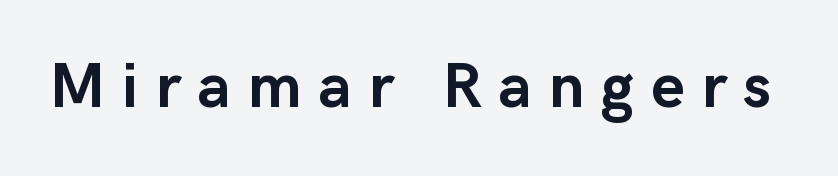
Each letter keeps its own natural width here, so spacing adapts to shape. Every character sits straight up, as roman type does. The typesetting leans heavy: a genuine bold. Unmarked baselines from the first word to the last.
